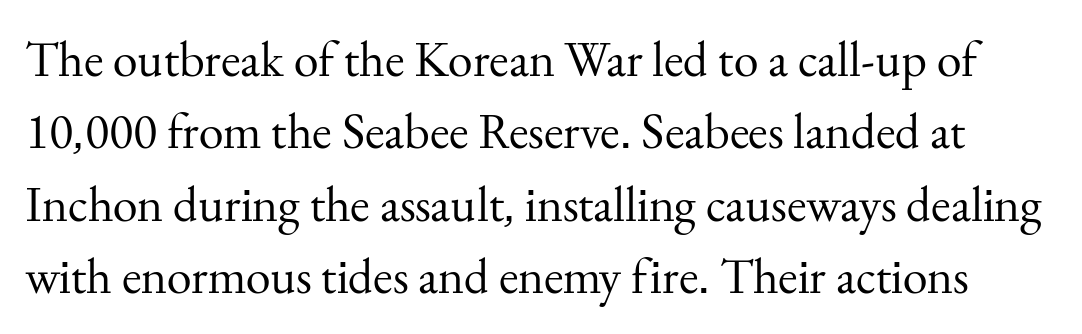
Letters rest on an invisible, unmarked baseline. Do the letters lean? They stand straight. The cut favours lightness, reaching ordinary text weight at its darkest. Spacing between characters is what you'd get straight out of the box. Here the designer chose a conventional face with non-uniform glyph widths.
